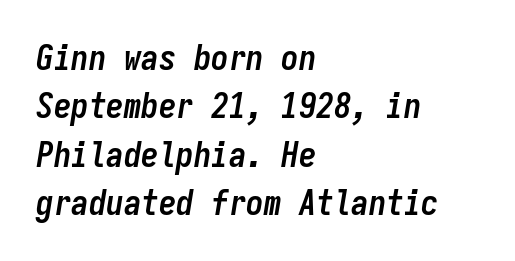
The vertical gap from one line to the next is medium. The letters sit at their default tracking, neither squeezed nor spread. Nobody drew a line under any word here. Compared with a centered layout, this one pins lines to the left instead. Is this a fixed-width face? Yes — each glyph sits in an identical cell.
